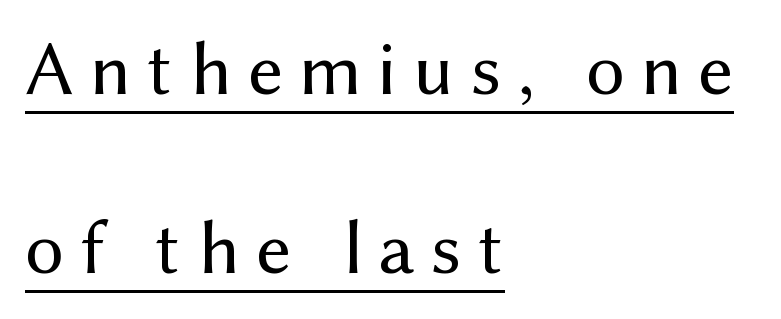
The passage shown is not bold in any degree. Reading down the column, the eye jumps a long way to each next line. In designer terms, the underline attribute is active on this setting. The text was rendered using a sans face with plain stroke endings. Proportional: the letters do not fall into vertical columns.
